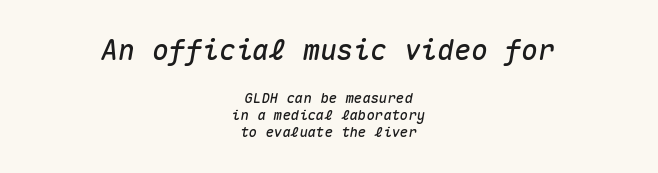
The image shows 28 px text type, italic (leaning right), monospaced; set centered, line spacing 1.22x, normal letter spacing, not underlined; the first (top) block is 2.0x larger; medium stroke contrast and a medium x-height.
